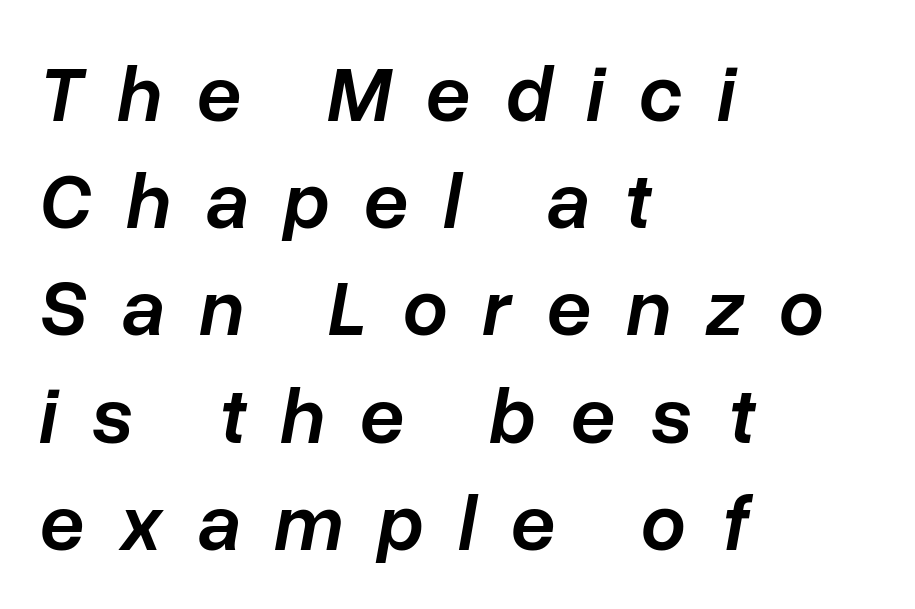
{"italic": "yes", "lean": "right", "slant_degrees": 10, "bold": "semi", "weight": "semibold", "width": "normal", "stroke_contrast": "low", "x_height": "medium", "monospaced": "no", "underline": "no", "align": "left", "line_spacing": "normal", "line_spacing_ratio": 1.34, "letter_spacing": "wide", "letter_spacing_em": 0.43, "glyph_px": 80}
